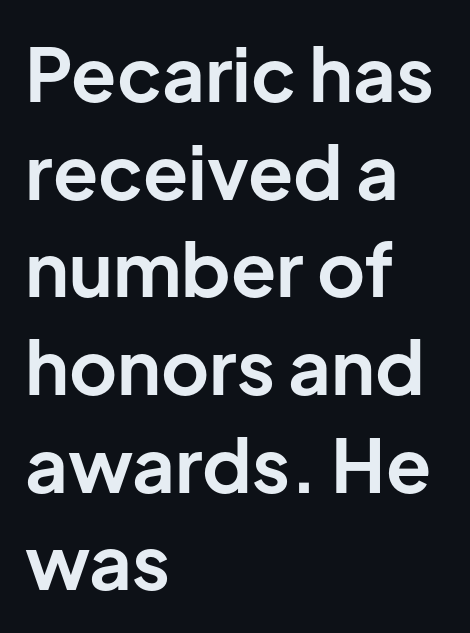
The image shows 74 px bold sans-serif type, upright; set left-aligned, normal line spacing (1.32x), normal letter spacing, not underlined; low stroke contrast and a medium x-height.
